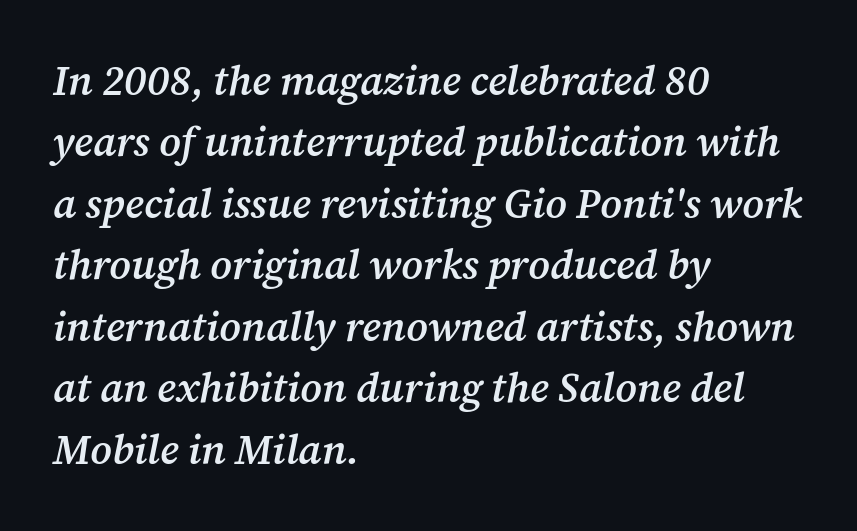
Q: Is the text bold? A: Semi-bold.
Q: Is the text italic (slanted)? A: Yes, it leans right by about 12 degrees.
Q: Is the typeface a serif or a sans-serif typeface? A: Serif.
Q: Is the text underlined? A: No.
Q: How is the paragraph aligned? A: Left-aligned.
Q: Is the spacing between letters normal or unusually wide? A: Normal.
Q: Is the spacing between lines tight, normal or loose? A: Normal.
Q: Width (condensed, normal, or wide)? A: Normal.
Q: Stroke contrast? A: Medium.
Q: x-height? A: Medium.
Q: Monospaced? A: No.
